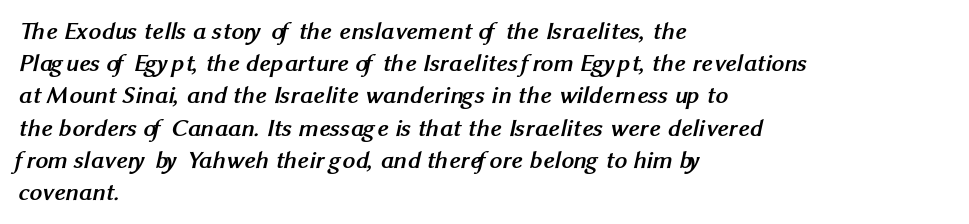
The image shows 25 px bold type; set left-aligned, normal line spacing (1.29x), normal letter spacing, not underlined.
